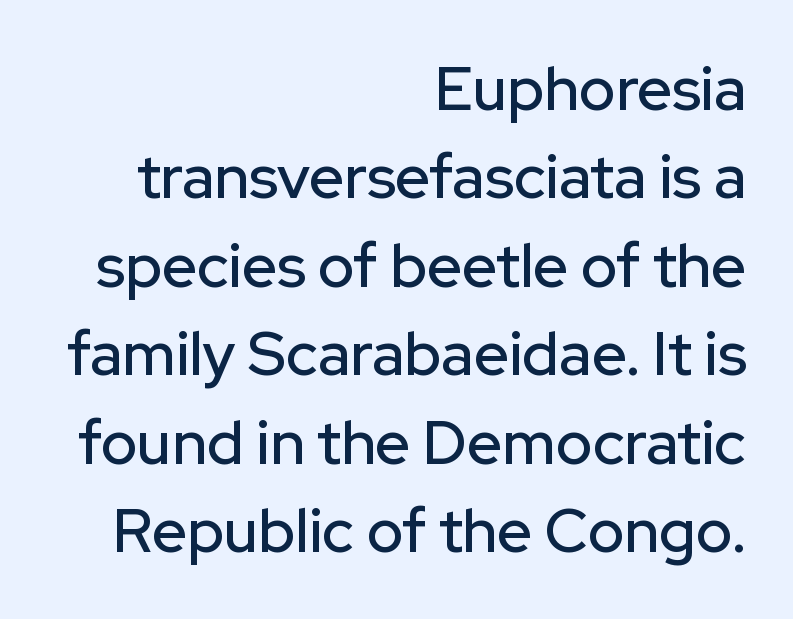
The passage shown is not underscored anywhere. The rendering uses natural spacing where letterforms have individual widths. Honestly, the row spacing looks completely unremarkable. Caption: standard tracking, unaltered. Upright lettering throughout. In CSS terms this would be text-align: right.
